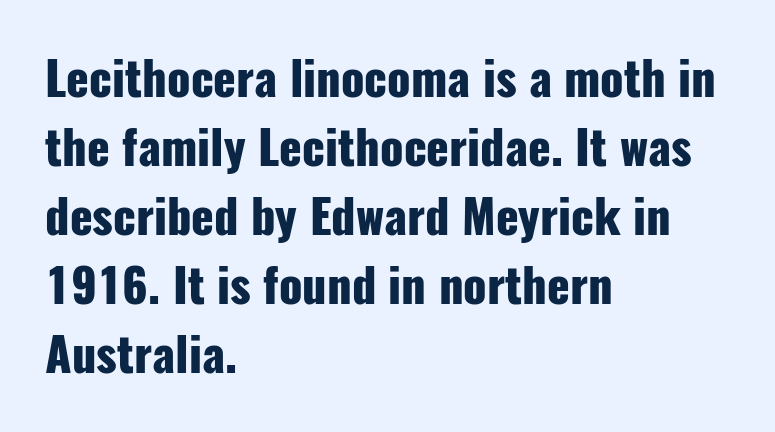
The axis of the letterforms is exactly vertical. Any mark beneath the type? The region is blank. These lines are rendered in a variable-pitch font. Typographic density is high because the face is bold. These lines are composed in type without serifs. Visually the block forms a straight wall on the left and a jagged coastline on the right.
